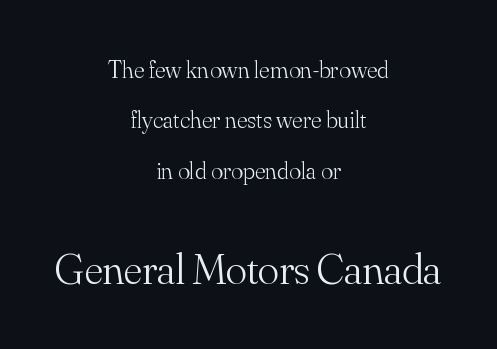
{"serif": "yes", "italic": "no", "bold": "no", "weight": "light", "width": "normal", "stroke_contrast": "medium", "x_height": "small", "monospaced": "no", "underline": "no", "align": "center", "line_spacing": "loose", "line_spacing_ratio": 2.02, "letter_spacing": "normal", "letter_spacing_em": 0.0, "larger_block": "second", "size_ratio": 1.76, "glyph_px": 44}
